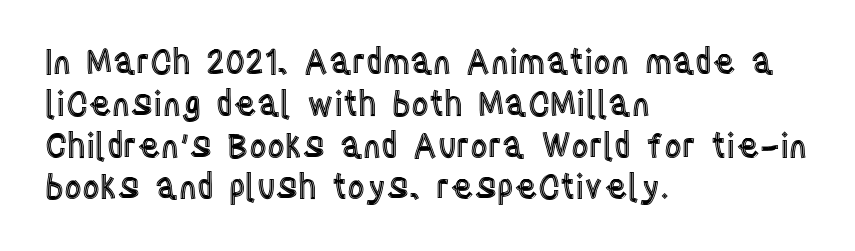
{"italic": "no", "width": "condensed", "x_height": "large", "monospaced": "no", "underline": "no", "align": "left", "line_spacing_ratio": 1.23, "letter_spacing": "normal", "letter_spacing_em": 0.0, "glyph_px": 34}
